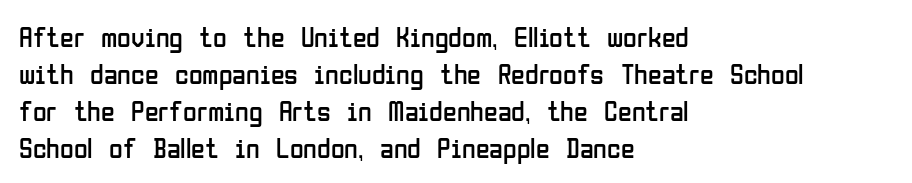
Beneath every word, the page is bare. This sample has the flowing, uneven cadence of proportional lettering. Unlike a traditional serif, this face leaves its strokes unadorned. The strokes are not fattened; the text isn't bold. One glance says typical: line gaps are just what's usual.
